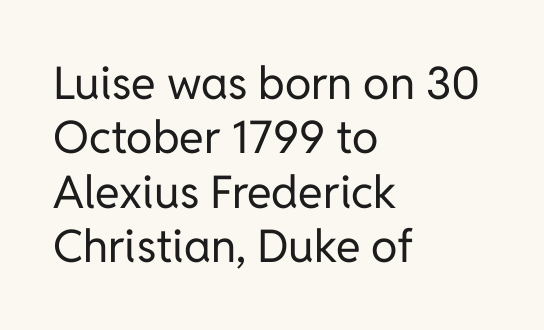
The image shows 45 px regular-weight sans-serif type, upright; set left-aligned, line spacing 1.21x, normal letter spacing, not underlined; low stroke contrast and a medium x-height.
